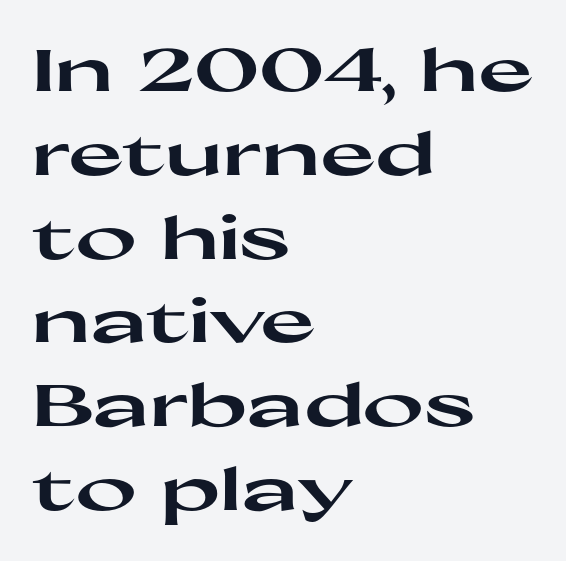
The image shows 59 px heavy, wide sans-serif type, upright; set left-aligned, normal line spacing (1.42x), normal letter spacing, not underlined; high stroke contrast and a medium x-height.
